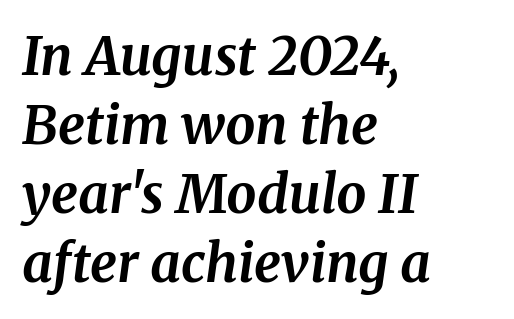
The image shows 53 px bold serif type, italic (leaning right); set left-aligned, normal line spacing (1.3x), normal letter spacing, not underlined; medium stroke contrast and a medium x-height.
